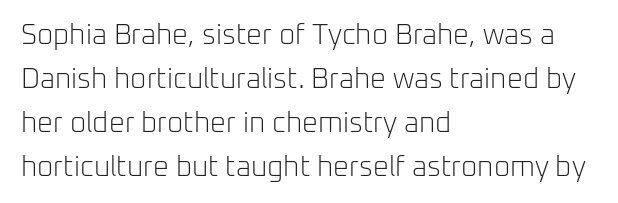
The weight tops out at a normal text grade. Unmarked baselines from the first word to the last. This sample uses an upright cut, with every glyph sitting square on the baseline. Notice how the passage keeps a crisp vertical edge on the left only. Horizontal bands of white between lines are of average thickness. Between one letter and the next there's only the usual sliver of space.
